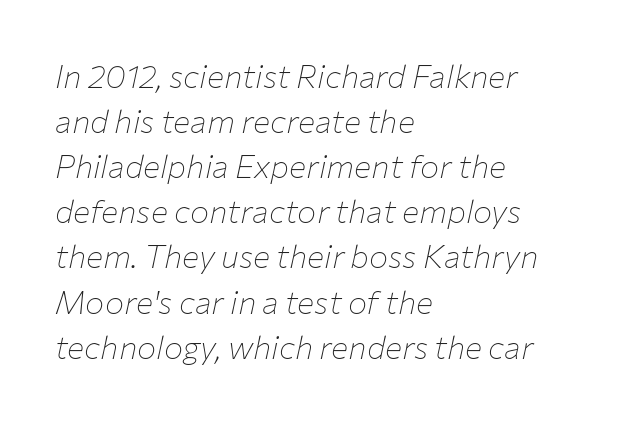
{"italic": "yes", "lean": "right", "slant_degrees": 12, "bold": "no", "weight": "thin", "width": "normal", "stroke_contrast": "low", "x_height": "medium", "monospaced": "no", "underline": "no", "align": "left", "line_spacing": "normal", "line_spacing_ratio": 1.41, "letter_spacing": "normal", "letter_spacing_em": 0.0, "glyph_px": 32}
